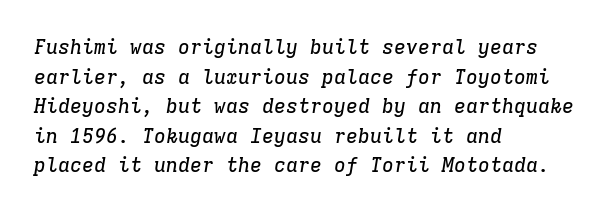
{"italic": "yes", "lean": "right", "slant_degrees": 9, "underline": "no", "align": "left", "line_spacing": "normal", "line_spacing_ratio": 1.48, "letter_spacing": "normal", "letter_spacing_em": 0.0, "glyph_px": 20}
